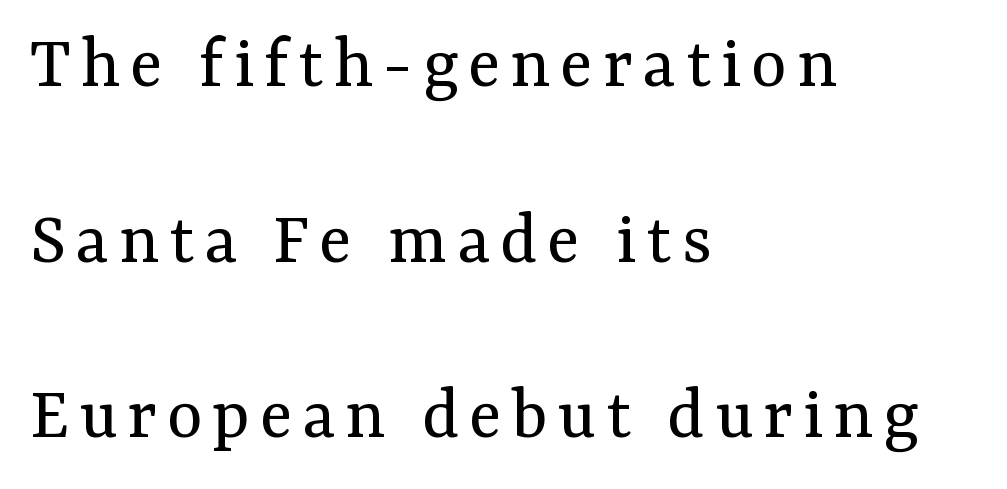
The image shows 76 px regular-weight serif type, upright; set left-aligned, loose line spacing (2.31x), not underlined; medium stroke contrast and a medium x-height.
